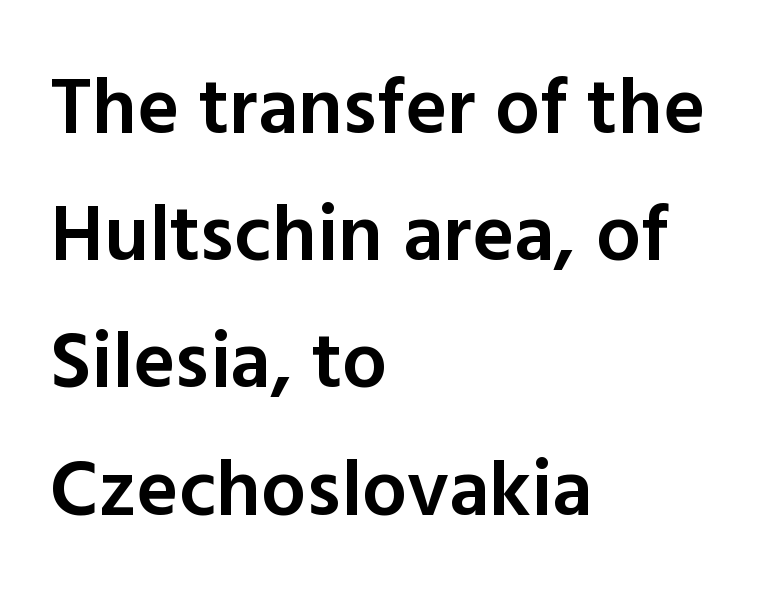
The image shows 80 px semibold sans-serif type, upright; set left-aligned, normal line spacing (1.59x), normal letter spacing, not underlined; a medium x-height.
